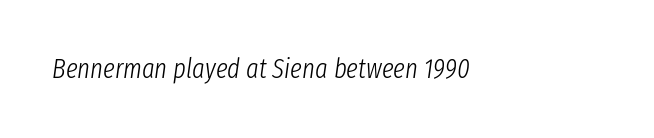
Q: Is the text bold? A: No.
Q: Is the text italic (slanted)? A: Yes, it leans right by about 8 degrees.
Q: Is the text underlined? A: No.
Q: Is the spacing between letters normal or unusually wide? A: Normal.
